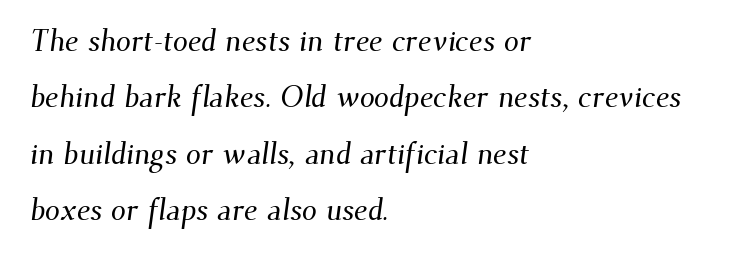
Type style note: has serifs. Tracking here is standard; glyphs follow each other at the usual distance. These lines are rendered in a variable-pitch font. Every row of glyphs begins at an identical x-position on the left.
